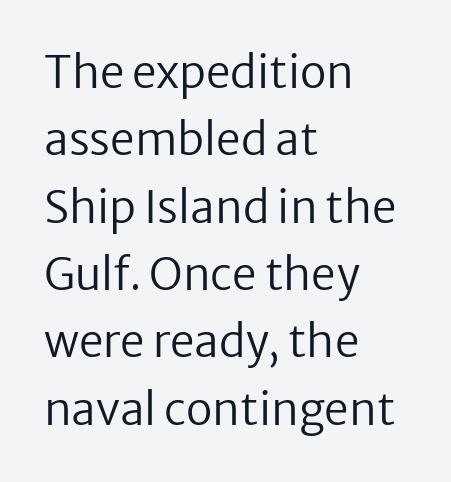
The image shows 44 px regular-weight sans-serif type, upright; set left-aligned, normal line spacing (1.53x), normal letter spacing, not underlined; low stroke contrast and a medium x-height.
